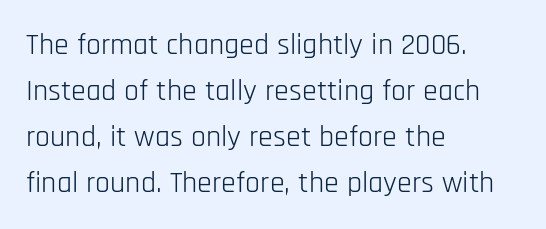
Q: Is the text bold? A: No.
Q: Is the text italic (slanted)? A: No, it is upright.
Q: Is the typeface a serif or a sans-serif typeface? A: Sans-serif.
Q: Is the text underlined? A: No.
Q: How is the paragraph aligned? A: Left-aligned.
Q: Is the spacing between letters normal or unusually wide? A: Normal.
Q: Is the spacing between lines tight, normal or loose? A: Normal.
Q: Width (condensed, normal, or wide)? A: Condensed.
Q: Stroke contrast? A: Low.
Q: x-height? A: Large.
Q: Monospaced? A: No.
